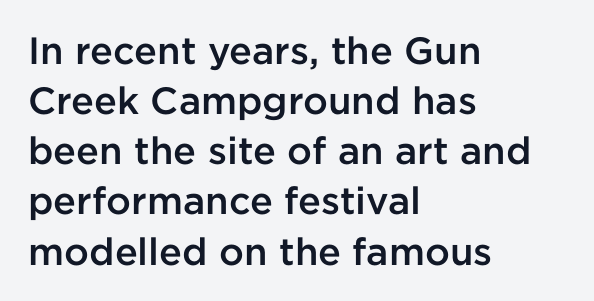
{"serif": "no", "italic": "no", "bold": "semi", "weight": "semibold", "width": "normal", "stroke_contrast": "low", "x_height": "medium", "monospaced": "no", "underline": "no", "align": "left", "line_spacing": "normal", "line_spacing_ratio": 1.32, "letter_spacing": "normal", "letter_spacing_em": 0.0, "glyph_px": 38}
